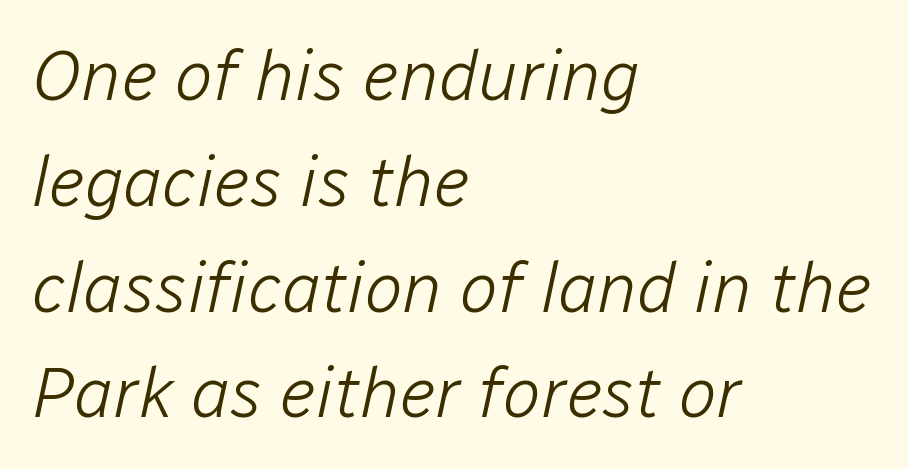
The image shows 71 px light type, italic (leaning right); set left-aligned, normal line spacing (1.49x), normal letter spacing, not underlined; low stroke contrast and a medium x-height.
